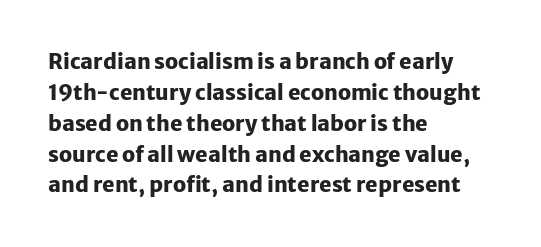
The image shows 21 px bold type, upright; set left-aligned, normal line spacing (1.47x), normal letter spacing, not underlined.
